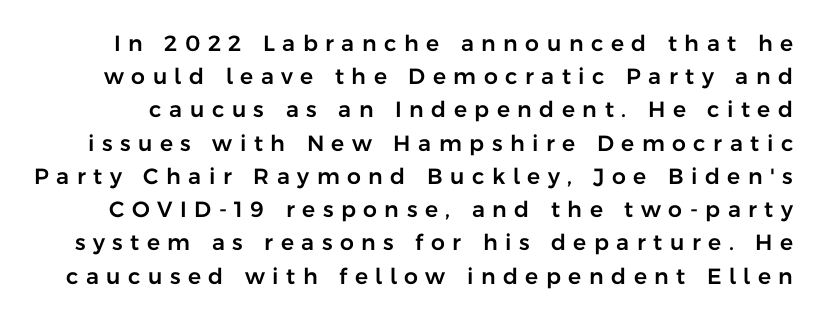
Q: Is the text italic (slanted)? A: No, it is upright.
Q: Is the text underlined? A: No.
Q: Is the spacing between letters normal or unusually wide? A: Unusually wide.
Q: Is the spacing between lines tight, normal or loose? A: Normal.
